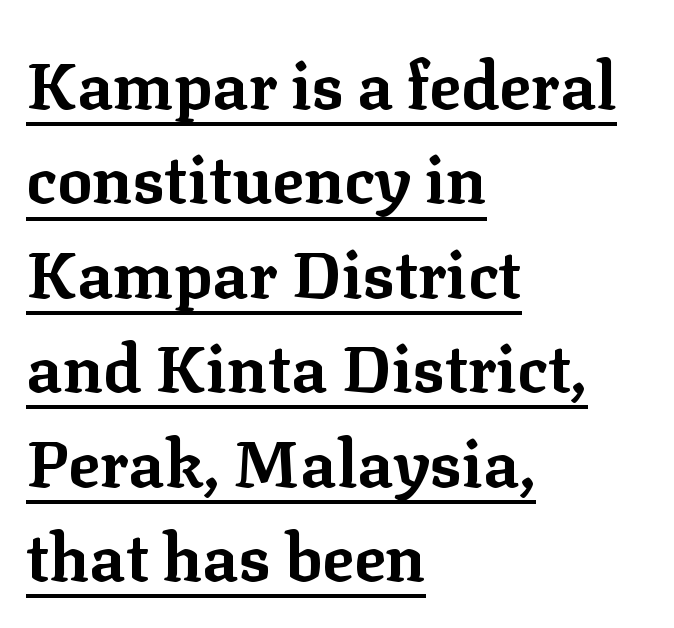
{"serif": "yes", "italic": "no", "bold": "yes", "weight": "bold", "width": "normal", "stroke_contrast": "low", "x_height": "medium", "monospaced": "no", "underline": "yes", "align": "left", "line_spacing": "normal", "line_spacing_ratio": 1.43, "letter_spacing": "normal", "letter_spacing_em": 0.0, "glyph_px": 66}
